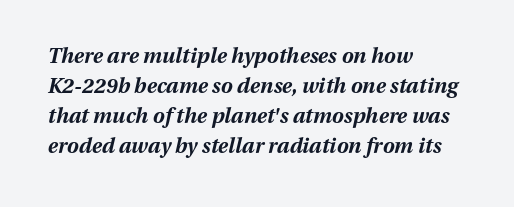
Between one letter and the next there's only the usual sliver of space. Lines of text with bare space underneath. Look at the stroke-to-counter ratio: heavy, a bold. Is the block centered? No — it sits flush against the left margin.
